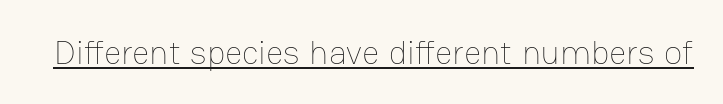
Q: Is the text bold? A: No.
Q: Is the text italic (slanted)? A: No, it is upright.
Q: Is the text underlined? A: Yes.
Q: Is the spacing between letters normal or unusually wide? A: Normal.
Q: Width (condensed, normal, or wide)? A: Normal.
Q: Stroke contrast? A: Low.
Q: x-height? A: Medium.
Q: Monospaced? A: No.
